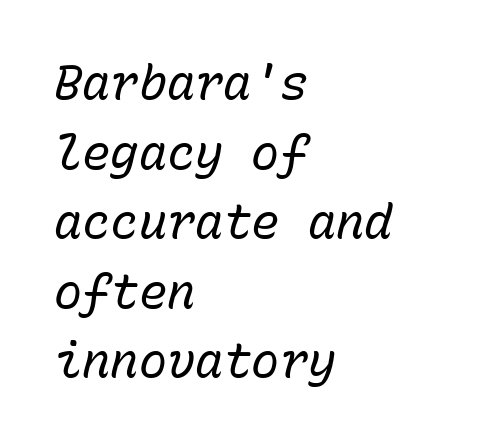
Q: Is the text bold? A: No.
Q: Is the text italic (slanted)? A: Yes, it leans right by about 15 degrees.
Q: Is the text underlined? A: No.
Q: How is the paragraph aligned? A: Left-aligned.
Q: Is the spacing between letters normal or unusually wide? A: Normal.
Q: Is the spacing between lines tight, normal or loose? A: Normal.
Q: Width (condensed, normal, or wide)? A: Normal.
Q: Stroke contrast? A: Low.
Q: x-height? A: Medium.
Q: Monospaced? A: Yes.
